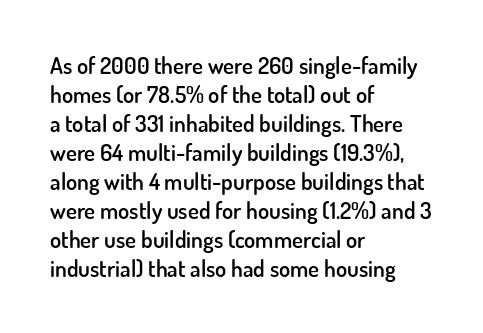
{"italic": "no", "bold": "semi", "underline": "no", "align": "left", "line_spacing": "normal", "line_spacing_ratio": 1.26, "letter_spacing": "normal", "letter_spacing_em": 0.0, "glyph_px": 23}
